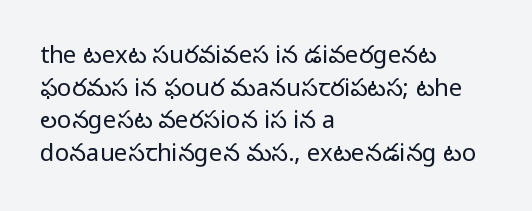
{"italic": "no", "bold": "no", "underline": "no", "align": "left", "line_spacing": "normal", "line_spacing_ratio": 1.36, "letter_spacing": "normal", "letter_spacing_em": 0.0, "glyph_px": 24}
